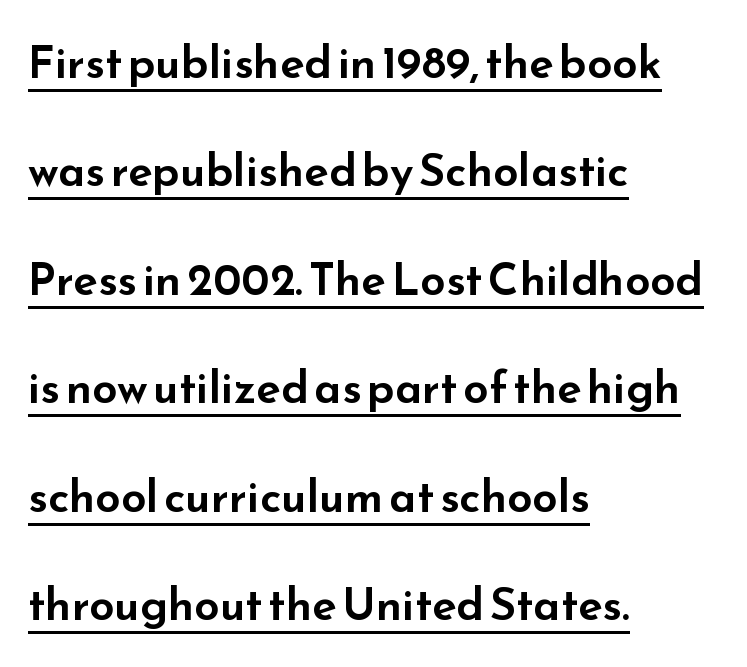
The image shows 45 px wide sans-serif type, upright; set left-aligned, loose line spacing (2.41x), normal letter spacing, underlined; low stroke contrast and a small x-height.
